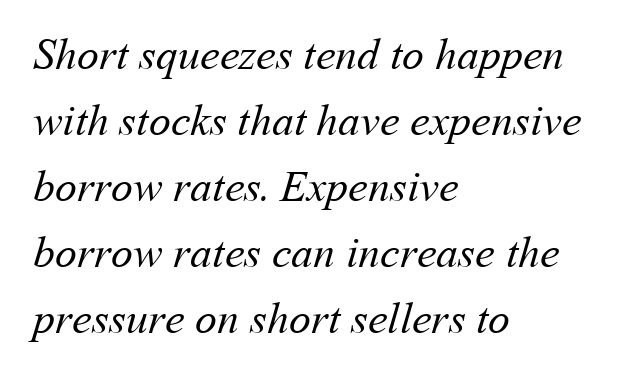
Line starts are locked; line ends wander. The passage shown is typed in a proportional face where columns would drift. If you measured baseline to baseline, you'd find a middling distance. The cut favours lightness, reaching ordinary text weight at its darkest. Descenders are the only things crossing below the line.
